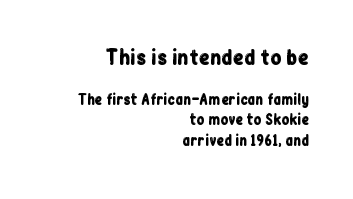
Regular leading. Every stem runs plumb, perpendicular to the baseline. The text block is weighted toward the right margin, trailing off unevenly leftward. Inter-character spacing is left at the font's built-in metrics. No word sits above an underline. The rendering shrinks the type as you move from the upper chunk to the lower.
